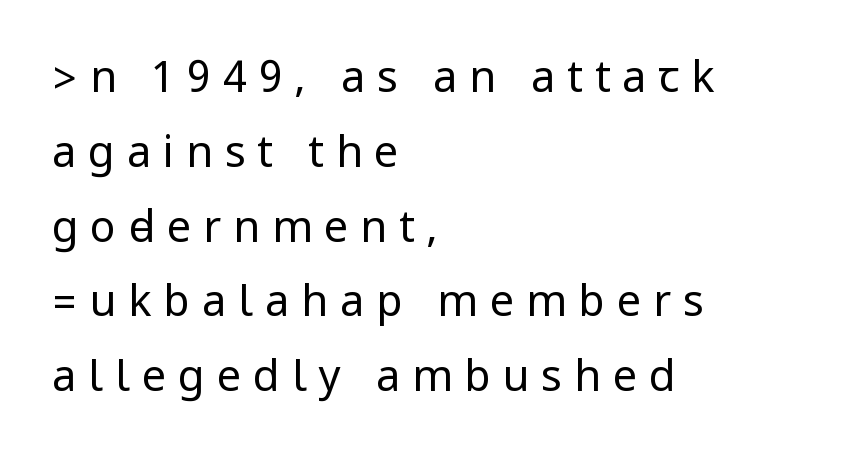
Compared with typical body copy, the letter spacing here is much looser. Nothing sits at the stroke ends, so this counts as sans-serif. This sample is left-justified, so line endings fall wherever the words run out. When letters stand straight like this, we call the style roman or upright. No heavy texture on the line: the type isn't bold. Glance below the letters and you will spot only blank space.
